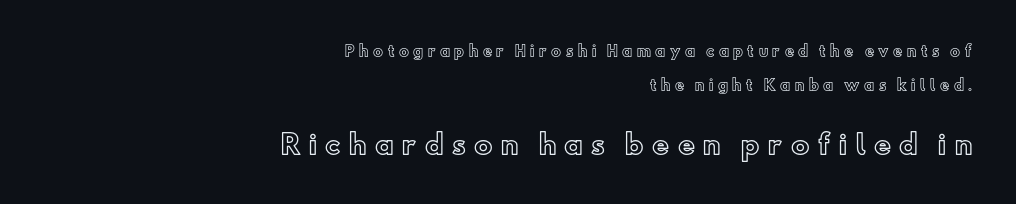
The image shows 26 px text type, upright; set right-aligned, loose line spacing (2.43x), unusually wide letter spacing (+0.32 em), not underlined; the second (bottom) block is 1.86x larger.
